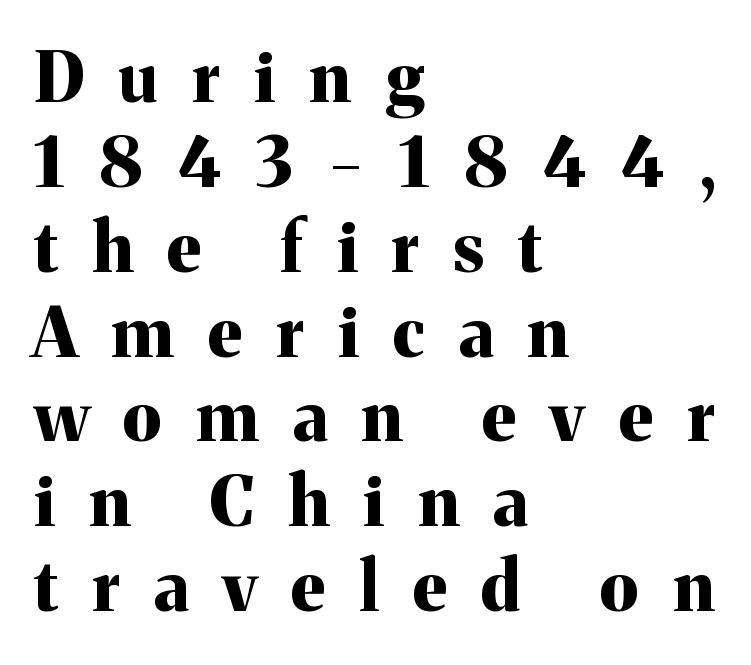
{"serif": "yes", "italic": "no", "bold": "yes", "weight": "bold", "width": "normal", "stroke_contrast": "medium", "x_height": "medium", "monospaced": "no", "underline": "no", "align": "left", "line_spacing_ratio": 1.23, "letter_spacing": "wide", "letter_spacing_em": 0.5, "glyph_px": 69}
